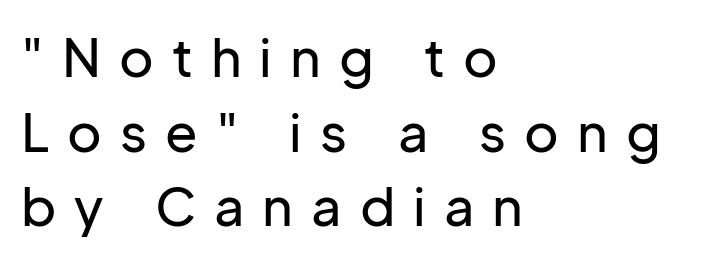
The typesetter chose a ragged-right arrangement here. Evenly set lines give the paragraph a standard silhouette. The face used here is a sans, in the tradition of grotesques and geometrics. Note the varied advance widths — an 'i' is clearly narrower than an 'm'. Beneath every word, the page is bare. Ascenders rise straight up at ninety degrees.
